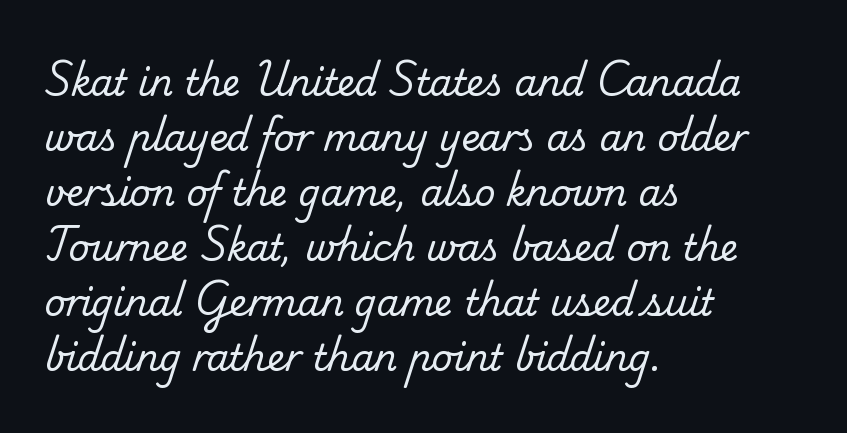
{"serif": "yes", "bold": "no", "weight": "regular", "width": "normal", "stroke_contrast": "low", "x_height": "small", "monospaced": "no", "underline": "no", "align": "left", "line_spacing": "normal", "line_spacing_ratio": 1.53, "letter_spacing": "normal", "letter_spacing_em": 0.0, "glyph_px": 36}
